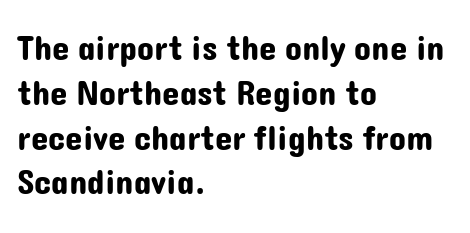
Posture: vertical. Tracking here is standard; glyphs follow each other at the usual distance. Are there feet on the stems? There aren't — it's a sans. Note the varied advance widths — an 'i' is clearly narrower than an 'm'.
